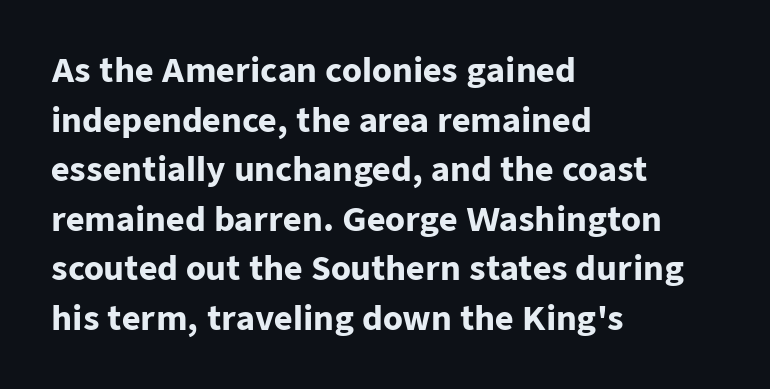
{"serif": "no", "italic": "no", "bold": "yes", "weight": "heavy", "width": "normal", "stroke_contrast": "low", "x_height": "medium", "monospaced": "no", "underline": "no", "align": "left", "line_spacing": "normal", "line_spacing_ratio": 1.55, "letter_spacing": "normal", "letter_spacing_em": 0.0, "glyph_px": 32}
